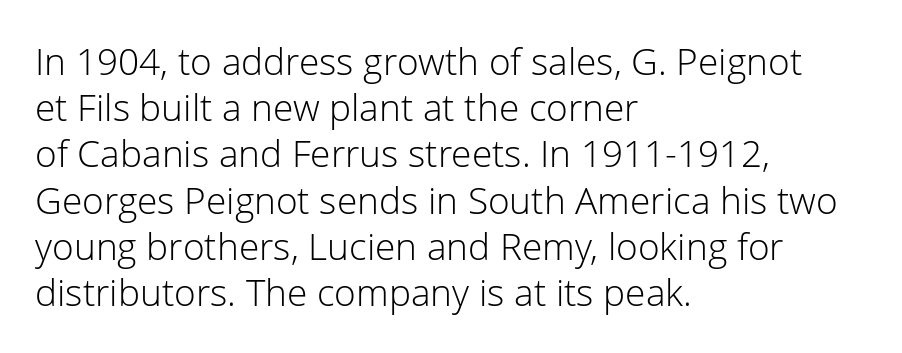
Q: Is the text bold? A: No.
Q: Is the text italic (slanted)? A: No, it is upright.
Q: Is the typeface a serif or a sans-serif typeface? A: Sans-serif.
Q: Is the text underlined? A: No.
Q: How is the paragraph aligned? A: Left-aligned.
Q: Is the spacing between letters normal or unusually wide? A: Normal.
Q: Is the spacing between lines tight, normal or loose? A: Normal.
Q: Width (condensed, normal, or wide)? A: Normal.
Q: Stroke contrast? A: Low.
Q: x-height? A: Medium.
Q: Monospaced? A: No.
